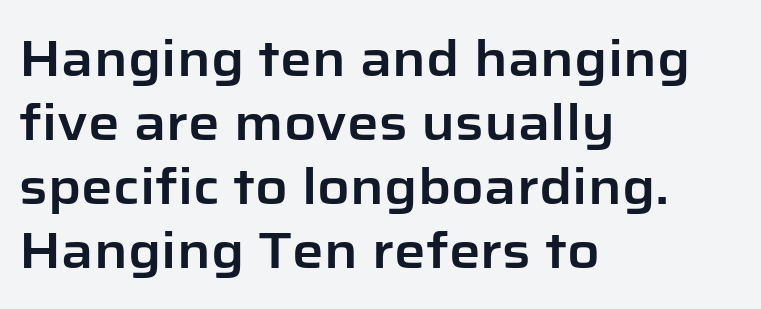
The axis of the letterforms is exactly vertical. One glance says typical: line gaps are just what's usual. Descender tails drop into unmarked territory. Characters follow at the spacing the type designer built in. In CSS terms this would be text-align: left. Spacing verdict: proportional, widths tailored to each character.
